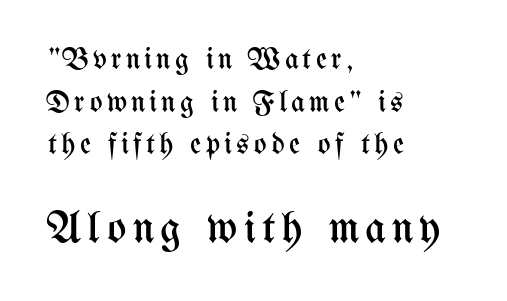
Q: Is the text bold? A: No.
Q: Is the text italic (slanted)? A: No, it is upright.
Q: Is the text underlined? A: No.
Q: How is the paragraph aligned? A: Left-aligned.
Q: Is the spacing between lines tight, normal or loose? A: Normal.
Q: Which block of text is set in a larger size, the first (top) or the second (bottom)? A: The second (bottom) one.
Q: Width (condensed, normal, or wide)? A: Condensed.
Q: Stroke contrast? A: Medium.
Q: x-height? A: Medium.
Q: Monospaced? A: No.
